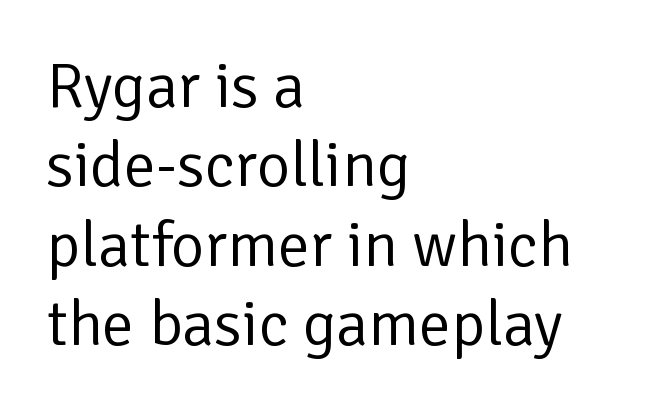
Stroke terminals: plain, sans-serif. Clear beneath every line of the passage. The letters stand upright; this is a roman face. Look at the tracking — it's just the regular setting, nothing added.
